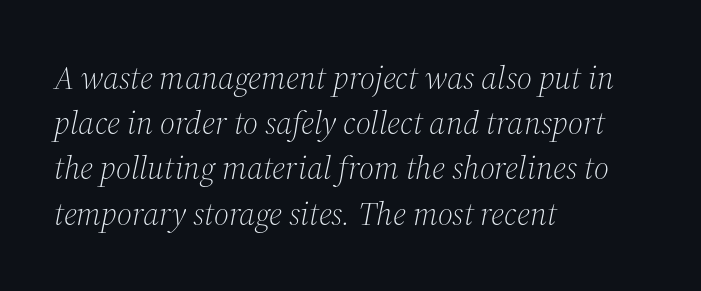
Q: Is the text bold? A: No.
Q: Is the text italic (slanted)? A: Yes, it leans right by about 12 degrees.
Q: Is the typeface a serif or a sans-serif typeface? A: Serif.
Q: Is the text underlined? A: No.
Q: How is the paragraph aligned? A: Left-aligned.
Q: Is the spacing between letters normal or unusually wide? A: Normal.
Q: Is the spacing between lines tight, normal or loose? A: Normal.
Q: Width (condensed, normal, or wide)? A: Normal.
Q: Stroke contrast? A: Medium.
Q: x-height? A: Medium.
Q: Monospaced? A: No.
